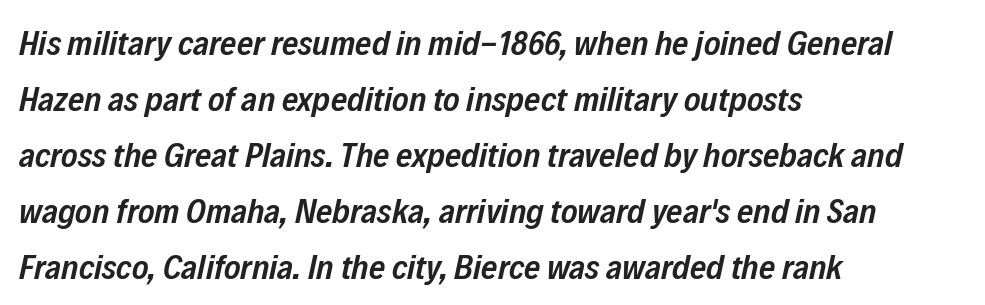
Q: Is the text bold? A: Semi-bold.
Q: Is the text italic (slanted)? A: Yes, it leans right by about 12 degrees.
Q: Is the text underlined? A: No.
Q: How is the paragraph aligned? A: Left-aligned.
Q: Is the spacing between letters normal or unusually wide? A: Normal.
Q: Is the spacing between lines tight, normal or loose? A: Normal.
Q: Width (condensed, normal, or wide)? A: Condensed.
Q: Stroke contrast? A: Low.
Q: x-height? A: Medium.
Q: Monospaced? A: No.
